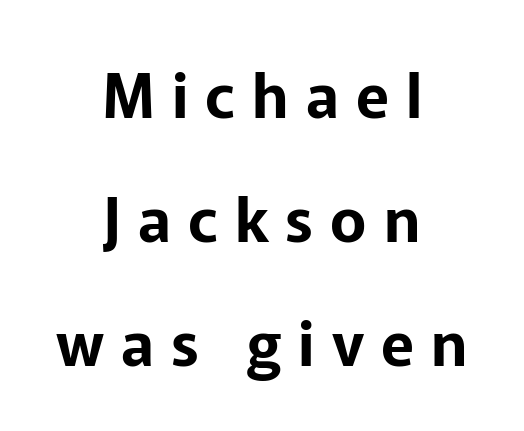
Q: Is the text italic (slanted)? A: No, it is upright.
Q: Is the typeface a serif or a sans-serif typeface? A: Sans-serif.
Q: Is the text underlined? A: No.
Q: How is the paragraph aligned? A: Centered.
Q: Is the spacing between letters normal or unusually wide? A: Unusually wide.
Q: Is the spacing between lines tight, normal or loose? A: Loose.
Q: Width (condensed, normal, or wide)? A: Normal.
Q: Stroke contrast? A: Low.
Q: x-height? A: Medium.
Q: Monospaced? A: No.
